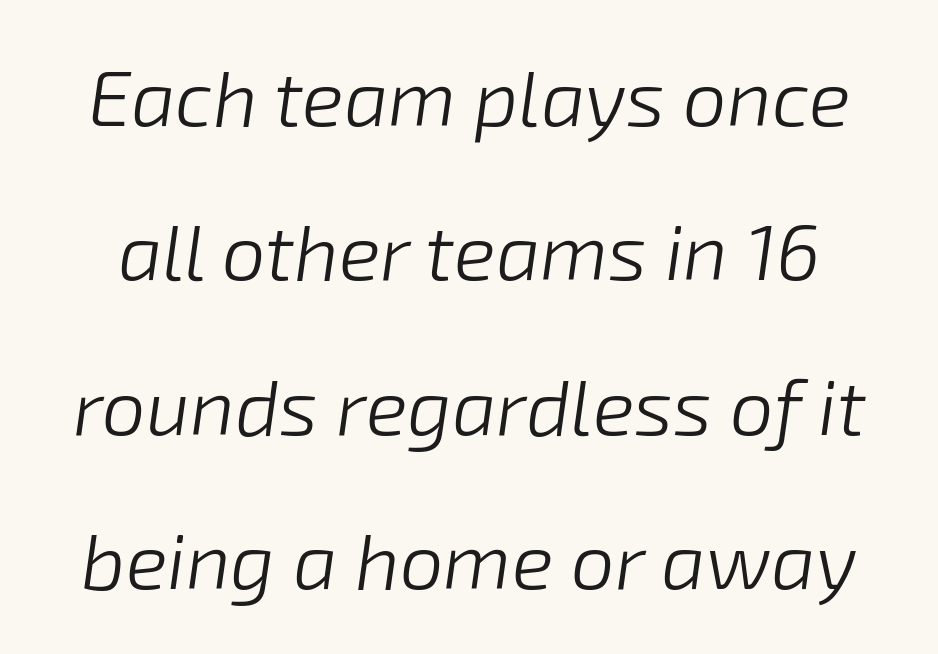
Q: Is the text bold? A: No.
Q: Is the text italic (slanted)? A: Yes, it leans right by about 8 degrees.
Q: Is the text underlined? A: No.
Q: Is the spacing between letters normal or unusually wide? A: Normal.
Q: Is the spacing between lines tight, normal or loose? A: Loose.
Q: Width (condensed, normal, or wide)? A: Normal.
Q: Stroke contrast? A: Low.
Q: x-height? A: Medium.
Q: Monospaced? A: No.
